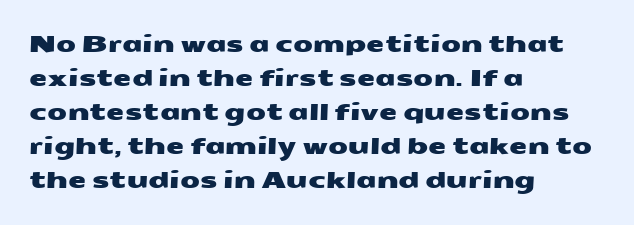
Q: Is the text underlined? A: No.
Q: How is the paragraph aligned? A: Left-aligned.
Q: Is the spacing between letters normal or unusually wide? A: Normal.
Q: Is the spacing between lines tight, normal or loose? A: Normal.
